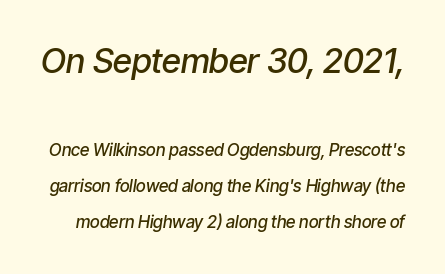
The image shows 34 px semibold, condensed type, italic (leaning right); set loose line spacing (2.12x), normal letter spacing, not underlined; the first (top) block is 2.0x larger; low stroke contrast and a medium x-height.
